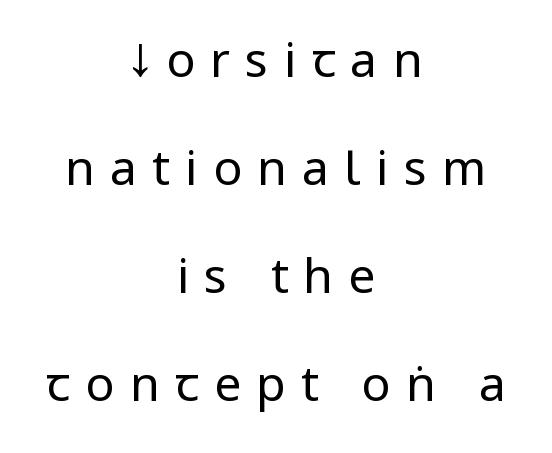
Q: Is the text bold? A: No.
Q: Is the text italic (slanted)? A: No, it is upright.
Q: Is the typeface a serif or a sans-serif typeface? A: Sans-serif.
Q: Is the text underlined? A: No.
Q: How is the paragraph aligned? A: Centered.
Q: Is the spacing between letters normal or unusually wide? A: Unusually wide.
Q: Is the spacing between lines tight, normal or loose? A: Loose.
Q: Width (condensed, normal, or wide)? A: Condensed.
Q: Stroke contrast? A: Low.
